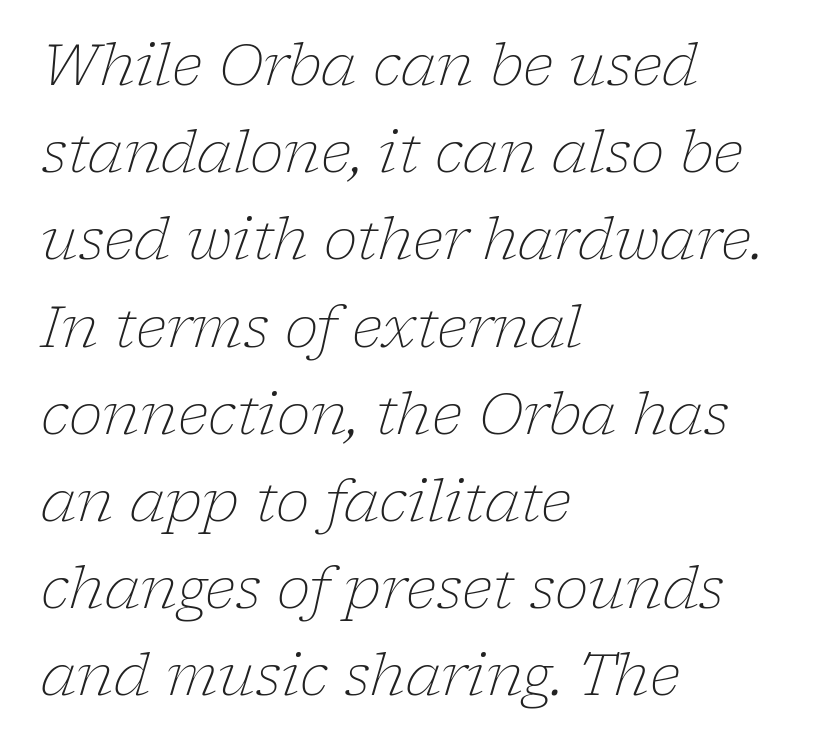
Q: Is the text bold? A: No.
Q: Is the text italic (slanted)? A: Yes, it leans right by about 17 degrees.
Q: Is the typeface a serif or a sans-serif typeface? A: Serif.
Q: Is the text underlined? A: No.
Q: How is the paragraph aligned? A: Left-aligned.
Q: Is the spacing between letters normal or unusually wide? A: Normal.
Q: Is the spacing between lines tight, normal or loose? A: Normal.
Q: Width (condensed, normal, or wide)? A: Normal.
Q: Stroke contrast? A: Low.
Q: x-height? A: Medium.
Q: Monospaced? A: No.
